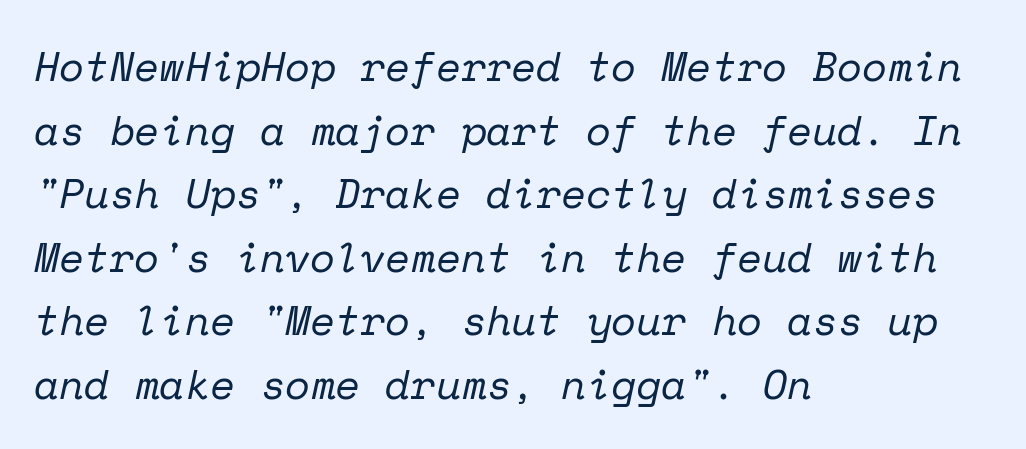
{"serif": "yes", "italic": "yes", "lean": "right", "slant_degrees": 12, "bold": "no", "weight": "regular", "width": "normal", "stroke_contrast": "low", "x_height": "medium", "monospaced": "yes", "underline": "no", "align": "left", "line_spacing": "normal", "line_spacing_ratio": 1.55, "letter_spacing": "normal", "letter_spacing_em": 0.0, "glyph_px": 41}
